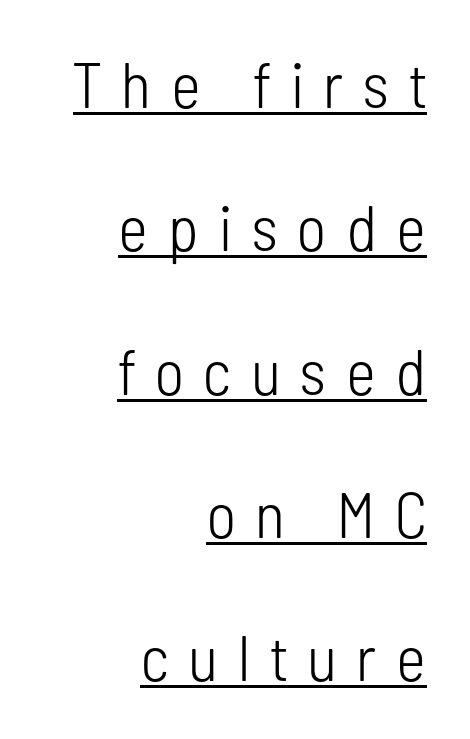
The image shows 64 px light, condensed sans-serif type, upright; set right-aligned, loose line spacing (2.24x), unusually wide letter spacing (+0.31 em), underlined; low stroke contrast and a medium x-height.
